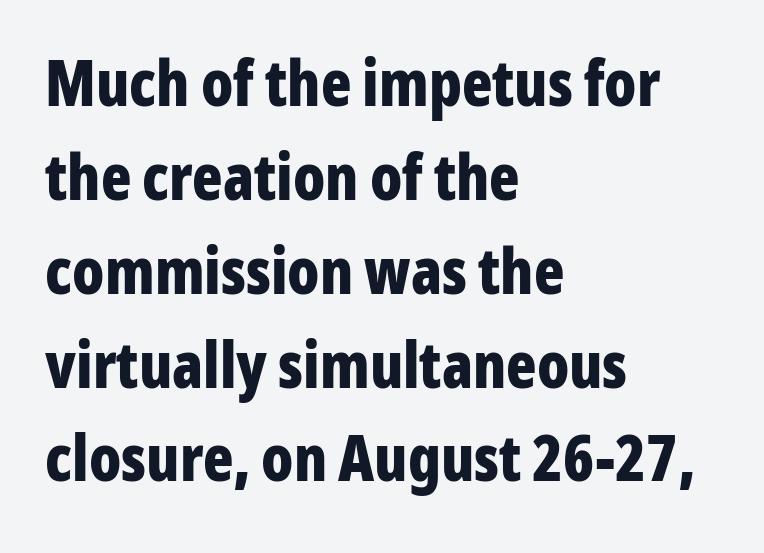
Q: Is the text bold? A: Yes.
Q: Is the text italic (slanted)? A: No, it is upright.
Q: Is the typeface a serif or a sans-serif typeface? A: Sans-serif.
Q: Is the text underlined? A: No.
Q: How is the paragraph aligned? A: Left-aligned.
Q: Is the spacing between letters normal or unusually wide? A: Normal.
Q: Is the spacing between lines tight, normal or loose? A: Normal.
Q: Width (condensed, normal, or wide)? A: Condensed.
Q: Stroke contrast? A: Low.
Q: x-height? A: Medium.
Q: Monospaced? A: No.
